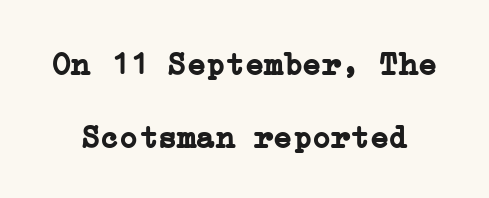
Q: Is the text bold? A: Yes.
Q: Is the text italic (slanted)? A: No, it is upright.
Q: Is the typeface a serif or a sans-serif typeface? A: Serif.
Q: Is the text underlined? A: No.
Q: Is the spacing between letters normal or unusually wide? A: Normal.
Q: Is the spacing between lines tight, normal or loose? A: Loose.
Q: Width (condensed, normal, or wide)? A: Normal.
Q: Stroke contrast? A: Low.
Q: x-height? A: Medium.
